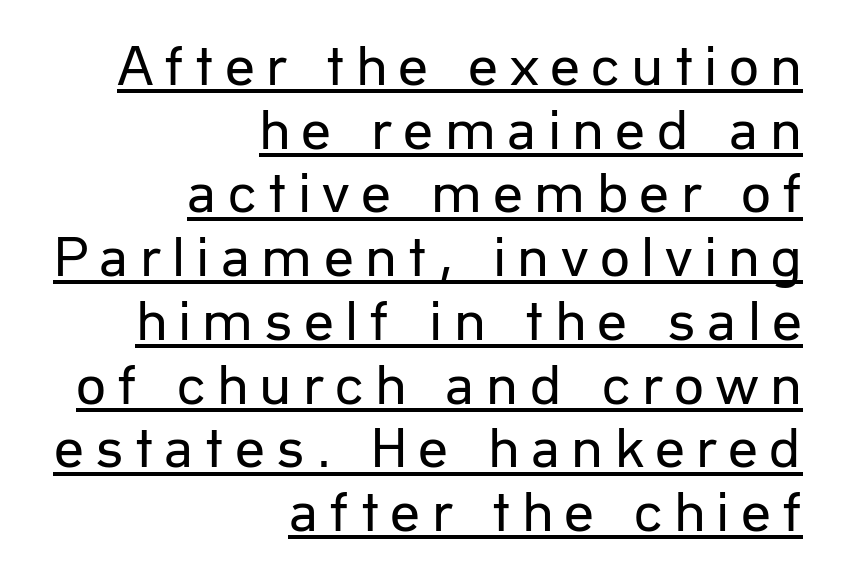
Q: Is the text bold? A: No.
Q: Is the text italic (slanted)? A: No, it is upright.
Q: Is the typeface a serif or a sans-serif typeface? A: Sans-serif.
Q: Is the text underlined? A: Yes.
Q: How is the paragraph aligned? A: Right-aligned.
Q: Is the spacing between lines tight, normal or loose? A: Tight.
Q: Width (condensed, normal, or wide)? A: Normal.
Q: Stroke contrast? A: Low.
Q: x-height? A: Medium.
Q: Monospaced? A: No.
